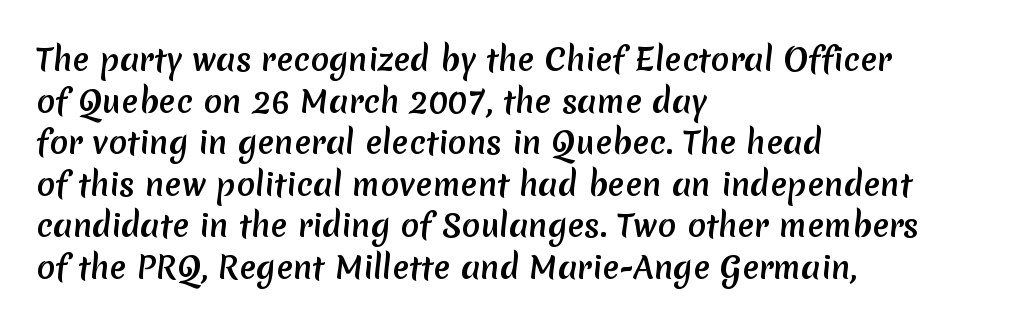
Q: Is the typeface a serif or a sans-serif typeface? A: Sans-serif.
Q: Is the text underlined? A: No.
Q: How is the paragraph aligned? A: Left-aligned.
Q: Is the spacing between letters normal or unusually wide? A: Normal.
Q: Is the spacing between lines tight, normal or loose? A: Normal.
Q: Width (condensed, normal, or wide)? A: Normal.
Q: Stroke contrast? A: Medium.
Q: x-height? A: Medium.
Q: Monospaced? A: No.
